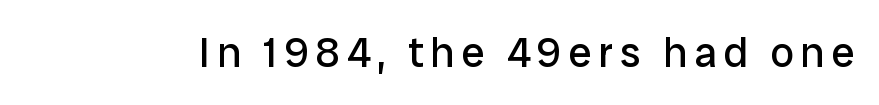
Q: Is the text bold? A: No.
Q: Is the text italic (slanted)? A: No, it is upright.
Q: Is the typeface a serif or a sans-serif typeface? A: Sans-serif.
Q: Is the text underlined? A: No.
Q: Width (condensed, normal, or wide)? A: Normal.
Q: Stroke contrast? A: Low.
Q: x-height? A: Medium.
Q: Monospaced? A: No.
